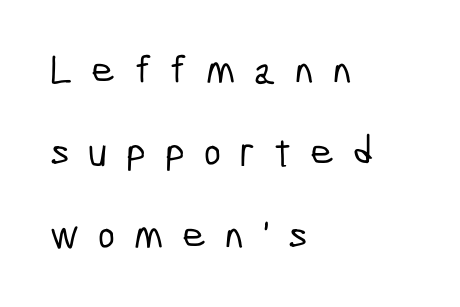
The image shows 41 px condensed sans-serif type; set left-aligned, loose line spacing (2.01x), unusually wide letter spacing (+0.46 em), not underlined; low stroke contrast and a medium x-height.
